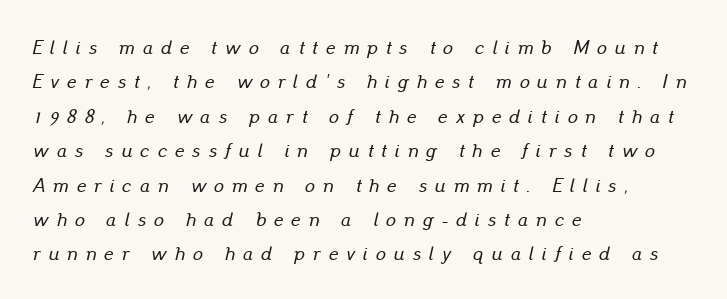
{"italic": "yes", "lean": "right", "slant_degrees": 13, "underline": "no", "align": "left", "line_spacing_ratio": 1.72, "letter_spacing": "wide", "letter_spacing_em": 0.4, "glyph_px": 20}
